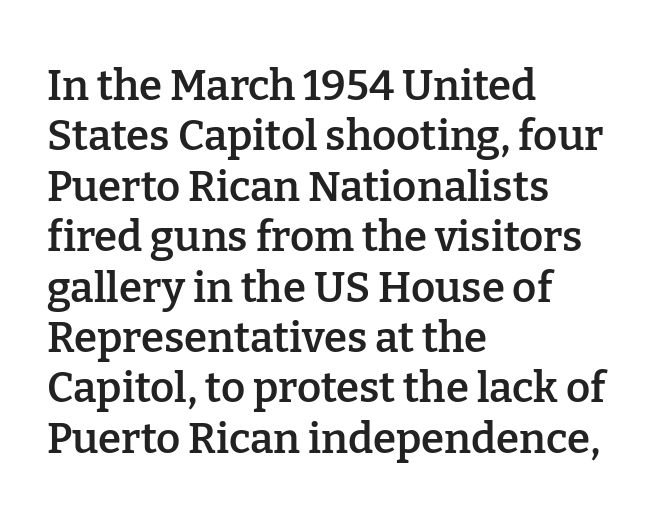
The image shows 42 px semibold serif type, upright; set left-aligned, line spacing 1.2x, normal letter spacing, not underlined; low stroke contrast and a medium x-height.
